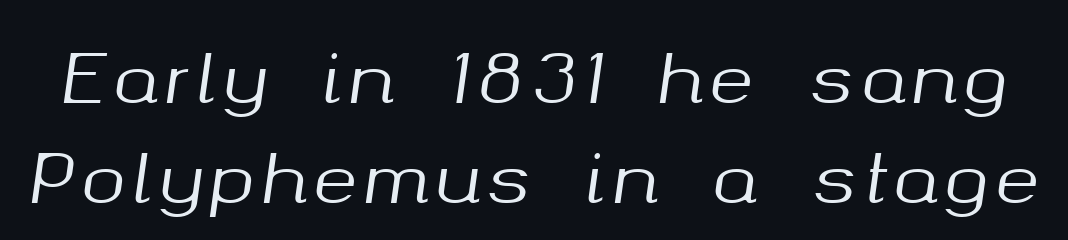
Q: Is the text italic (slanted)? A: Yes, it leans right by about 8 degrees.
Q: Is the text underlined? A: No.
Q: Is the spacing between lines tight, normal or loose? A: Normal.
Q: Width (condensed, normal, or wide)? A: Normal.
Q: Stroke contrast? A: Medium.
Q: x-height? A: Medium.
Q: Monospaced? A: No.
